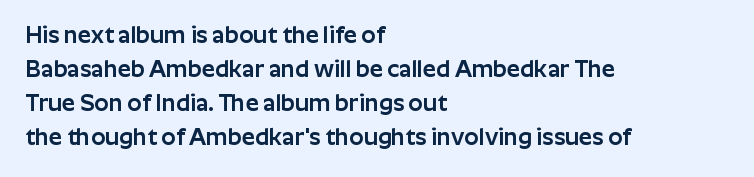
Clear beneath every line of the passage. Notice how descenders clear the ascenders below comfortably — that's standard leading. In terms of letterspacing, this is plain default setting. The lettering stays uniformly vertical, giving the passage a roman look. The lines in this sample share a left origin and differ only in where they stop.
